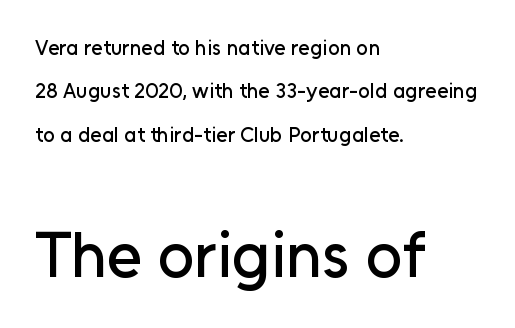
Q: Is the text italic (slanted)? A: No, it is upright.
Q: Is the typeface a serif or a sans-serif typeface? A: Sans-serif.
Q: Is the text underlined? A: No.
Q: How is the paragraph aligned? A: Left-aligned.
Q: Is the spacing between letters normal or unusually wide? A: Normal.
Q: Is the spacing between lines tight, normal or loose? A: Loose.
Q: Which block of text is set in a larger size, the first (top) or the second (bottom)? A: The second (bottom) one.
Q: Width (condensed, normal, or wide)? A: Normal.
Q: Stroke contrast? A: Low.
Q: x-height? A: Medium.
Q: Monospaced? A: No.
